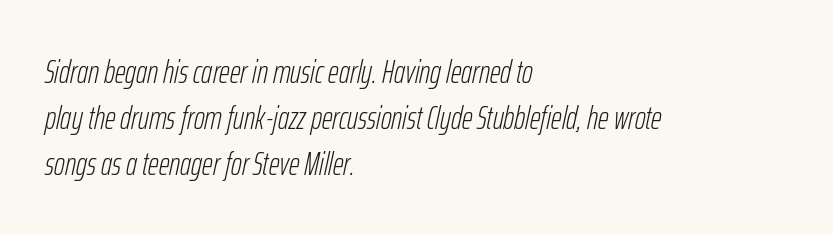
Italic: yes, the glyphs are oblique. Horizontal bands of white between lines are of average thickness. Here the designer chose a conventional face with non-uniform glyph widths. Characters follow at the spacing the type designer built in. Layout note: lines flush left. Letters rest on an invisible, unmarked baseline.
